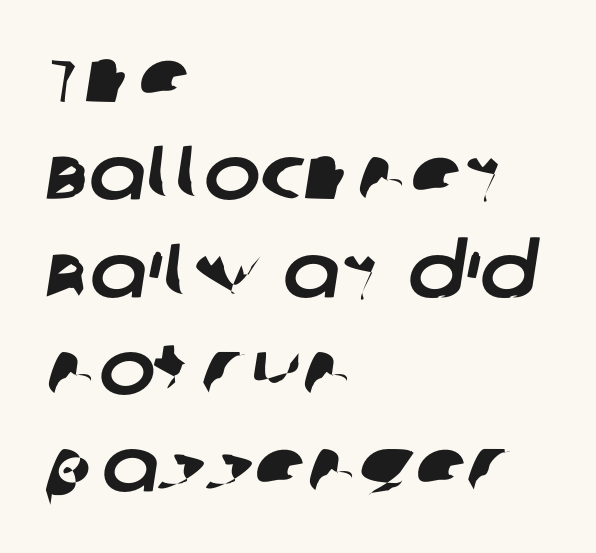
There is no visible air inserted between adjacent glyphs. A typesetter would call this proportional, since set widths differ per character. Regarding serifs, this sample does without them. The words here are not underlined.
